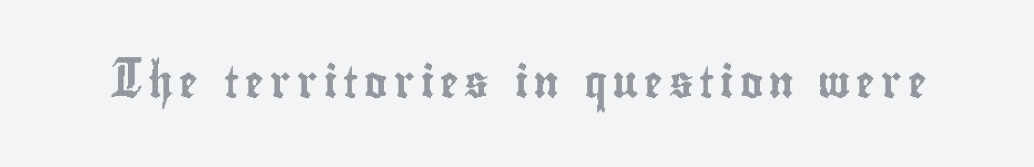
The font's upright variant was chosen for this text. Check under the words: just untouched page. The rendering uses natural spacing where letterforms have individual widths.
